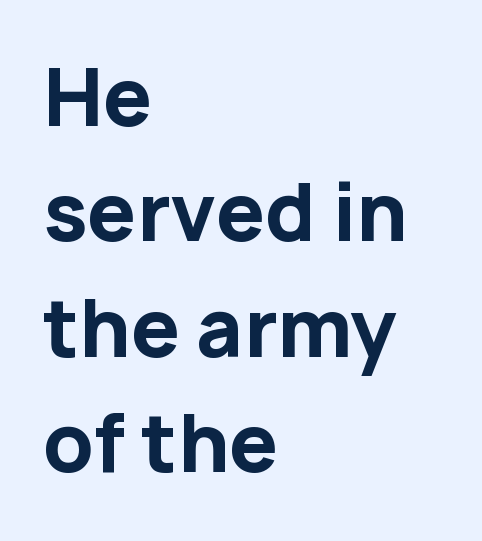
Posture: upright roman. Serif or sans? Sans — the stroke terminals are bare. Stroke thickness is high; the sample reads as a true bold. How are the letters spaced? Ordinarily, with no added tracking. Rule under the text: the space is simply empty. Looks like regular typesetting: each glyph gets only the width it needs.
